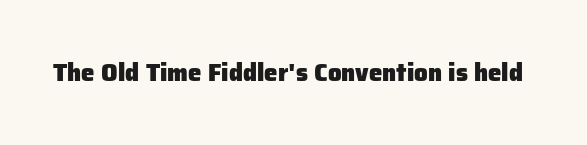
What stands out about the letter spacing? Nothing — it is the standard amount. Upright lettering throughout. Bold? Absolutely — the strokes are thick and heavy. The glyphs are unaccompanied by any horizontal stroke below them.
